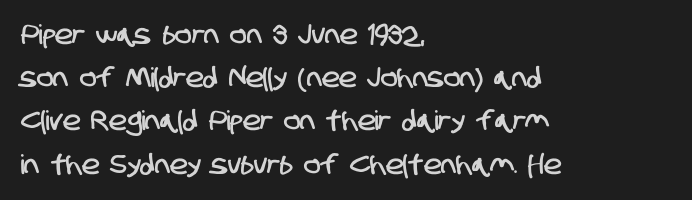
Honestly, the row spacing looks completely unremarkable. Typeset ragged right — the left edge is the straight one. The type is set solid horizontally, with unmodified tracking. Words float on clear page, feet unadorned.
